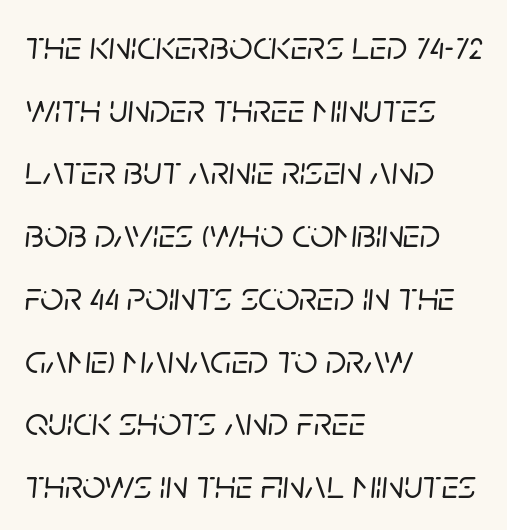
Q: Is the text italic (slanted)? A: Yes, it leans right by about 5 degrees.
Q: Is the text underlined? A: No.
Q: How is the paragraph aligned? A: Left-aligned.
Q: Is the spacing between letters normal or unusually wide? A: Normal.
Q: Is the spacing between lines tight, normal or loose? A: Normal.
Q: Width (condensed, normal, or wide)? A: Normal.
Q: Stroke contrast? A: Low.
Q: x-height? A: Large.
Q: Monospaced? A: No.
